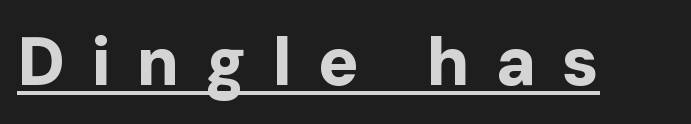
What stands out about the letter spacing? Its width — letters are far apart. Style check: upright. Every letter is thick-stroked: bold, no question. This rendering employs a face without finishing strokes, i.e., a sans-serif. A typesetter would call this proportional, since set widths differ per character. Students, observe the line beneath the letters — that is underlining.
